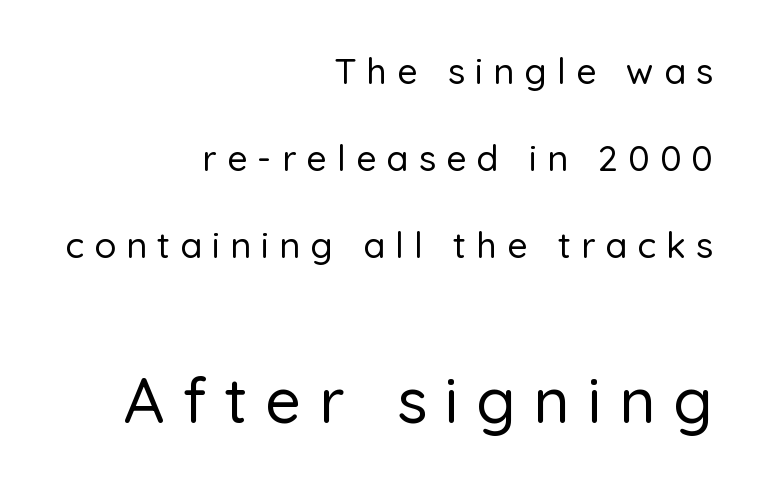
{"serif": "no", "italic": "no", "width": "normal", "stroke_contrast": "low", "x_height": "medium", "monospaced": "no", "underline": "no", "align": "right", "line_spacing": "loose", "line_spacing_ratio": 2.42, "letter_spacing": "wide", "letter_spacing_em": 0.28, "larger_block": "second", "size_ratio": 1.75, "glyph_px": 63}
